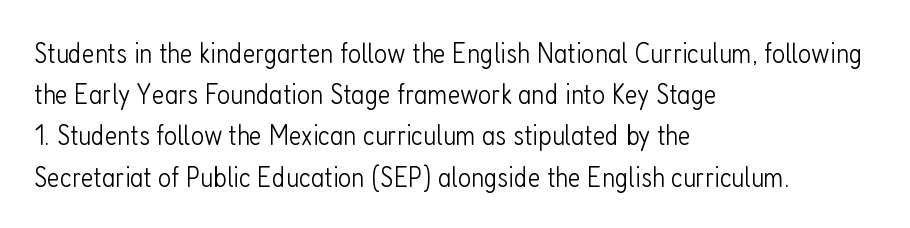
It's the straight-up-and-down kind of type. This sample has the flowing, uneven cadence of proportional lettering. The rendering keeps characters at their native spacing. To sum up the face: it is a sans, with no serifs.
